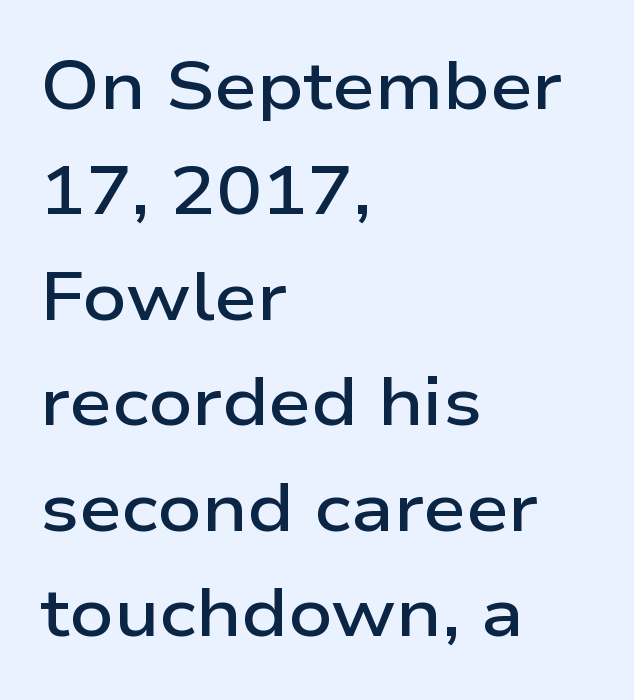
Q: Is the text bold? A: Semi-bold.
Q: Is the text italic (slanted)? A: No, it is upright.
Q: Is the typeface a serif or a sans-serif typeface? A: Sans-serif.
Q: Is the text underlined? A: No.
Q: How is the paragraph aligned? A: Left-aligned.
Q: Is the spacing between letters normal or unusually wide? A: Normal.
Q: Is the spacing between lines tight, normal or loose? A: Normal.
Q: Width (condensed, normal, or wide)? A: Wide.
Q: Stroke contrast? A: Low.
Q: x-height? A: Medium.
Q: Monospaced? A: No.
